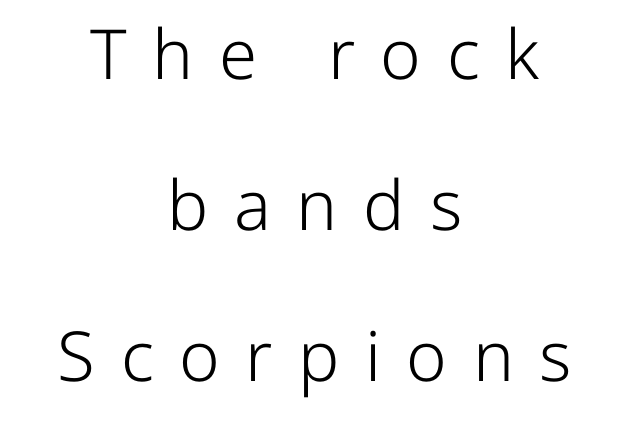
You could not count columns in this text — the font is proportionally spaced. Weight: in the light-to-regular range. The specimen omits any rule beneath the text block's lines. Every stem runs plumb, perpendicular to the baseline. The paragraph has two soft edges and a firm central axis.
